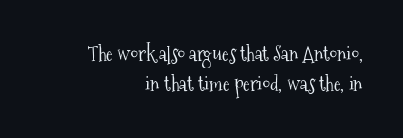
{"italic": "no", "bold": "no", "underline": "no", "align": "right", "line_spacing": "normal", "line_spacing_ratio": 1.48, "letter_spacing": "normal", "letter_spacing_em": 0.0, "glyph_px": 20}
